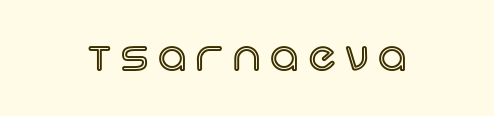
{"italic": "no", "width": "normal", "x_height": "large", "monospaced": "no", "underline": "no", "letter_spacing": "wide", "letter_spacing_em": 0.26, "glyph_px": 39}
